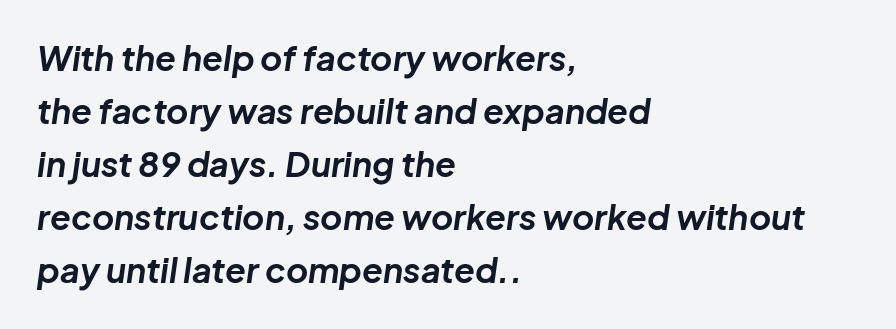
The image shows 34 px bold type, italic (leaning right); set left-aligned, normal line spacing (1.56x), normal letter spacing, not underlined; low stroke contrast and a medium x-height.
